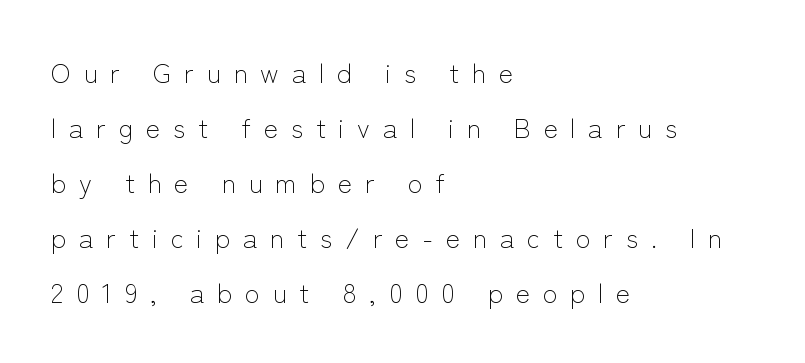
Q: Is the text bold? A: No.
Q: Is the text italic (slanted)? A: No, it is upright.
Q: Is the text underlined? A: No.
Q: How is the paragraph aligned? A: Left-aligned.
Q: Is the spacing between letters normal or unusually wide? A: Unusually wide.
Q: Is the spacing between lines tight, normal or loose? A: Loose.
